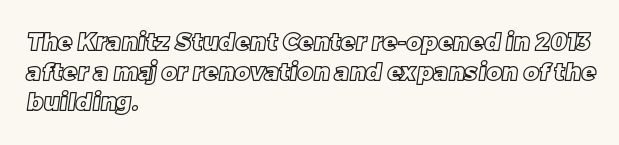
{"underline": "no", "align": "left", "line_spacing": "normal", "line_spacing_ratio": 1.26, "letter_spacing": "normal", "letter_spacing_em": 0.0, "glyph_px": 24}
